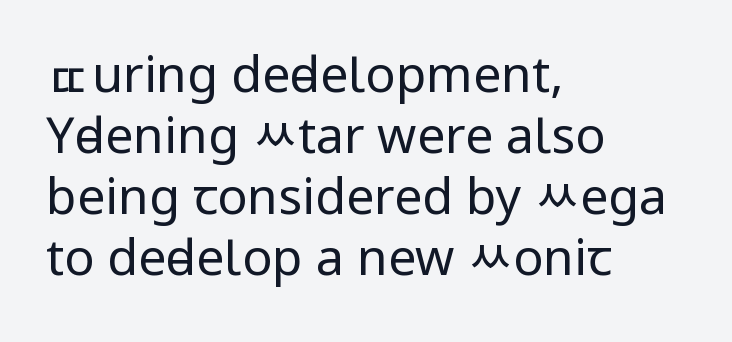
The image shows 50 px regular-weight, condensed sans-serif type, upright; set left-aligned, line spacing 1.22x, normal letter spacing, not underlined; low stroke contrast and a large x-height.
